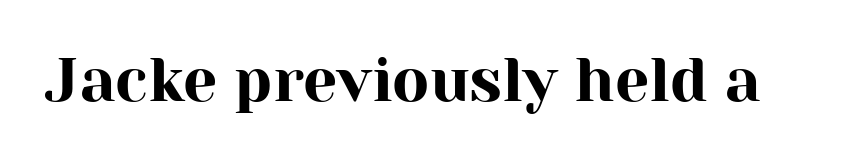
The image shows 61 px serif type, upright; set normal letter spacing, not underlined; high stroke contrast and a medium x-height.
